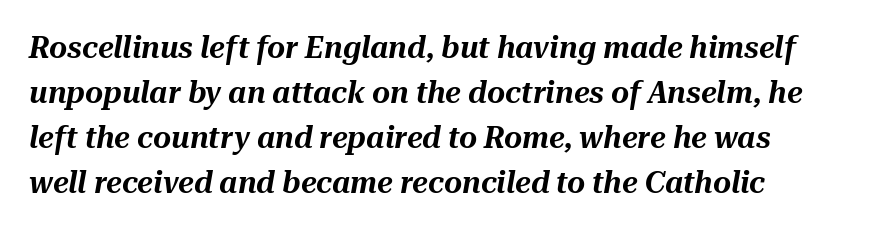
If you drew a ruler down the left edge, every line would touch it. Varying glyph widths throughout — classic text-font behaviour. Default kerning and tracking; the words read as compact shapes. Students, observe: this is what conventionally led text looks like.
